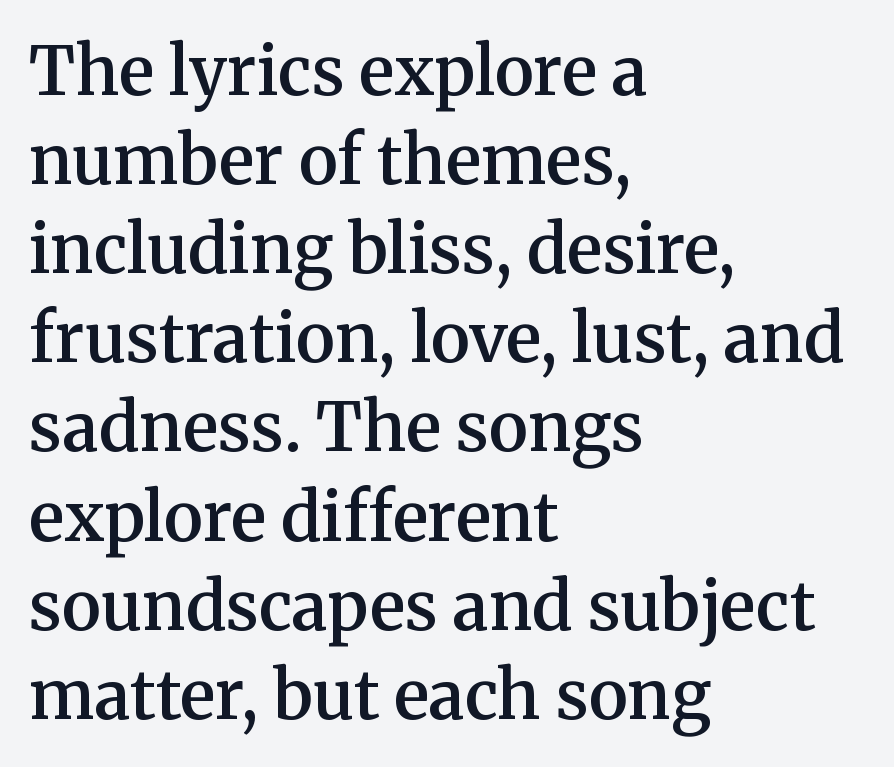
The image shows 67 px semibold serif type, upright; set left-aligned, normal line spacing (1.33x), normal letter spacing, not underlined; medium stroke contrast and a medium x-height.
